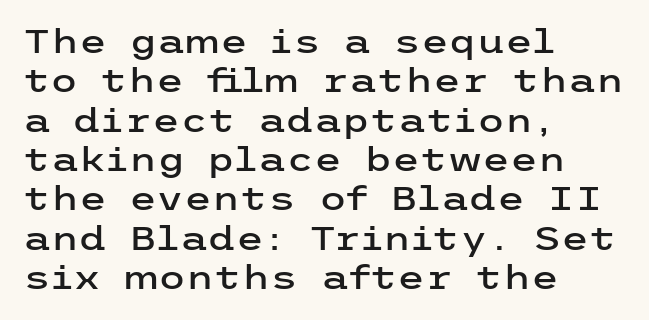
{"serif": "no", "italic": "no", "width": "wide", "stroke_contrast": "low", "x_height": "medium", "underline": "no", "align": "left", "line_spacing_ratio": 1.23, "letter_spacing": "normal", "letter_spacing_em": 0.0, "glyph_px": 32}
